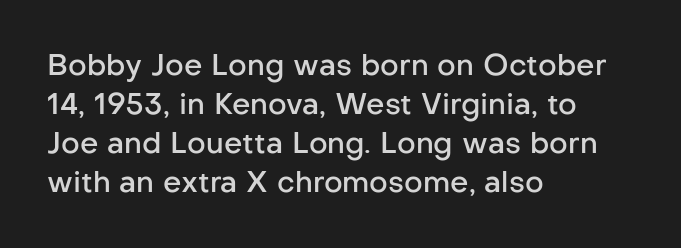
Line beginnings align vertically; line endings do not. The face used here is proportionally spaced, like ordinary book or web type. Compared with an ordinary text face, these strokes are moderately heavier — a semibold. Posture: straight, roman, zero tilt. Typographically, this falls in the sans-serif category. Any mark beneath the type? The region is blank.
